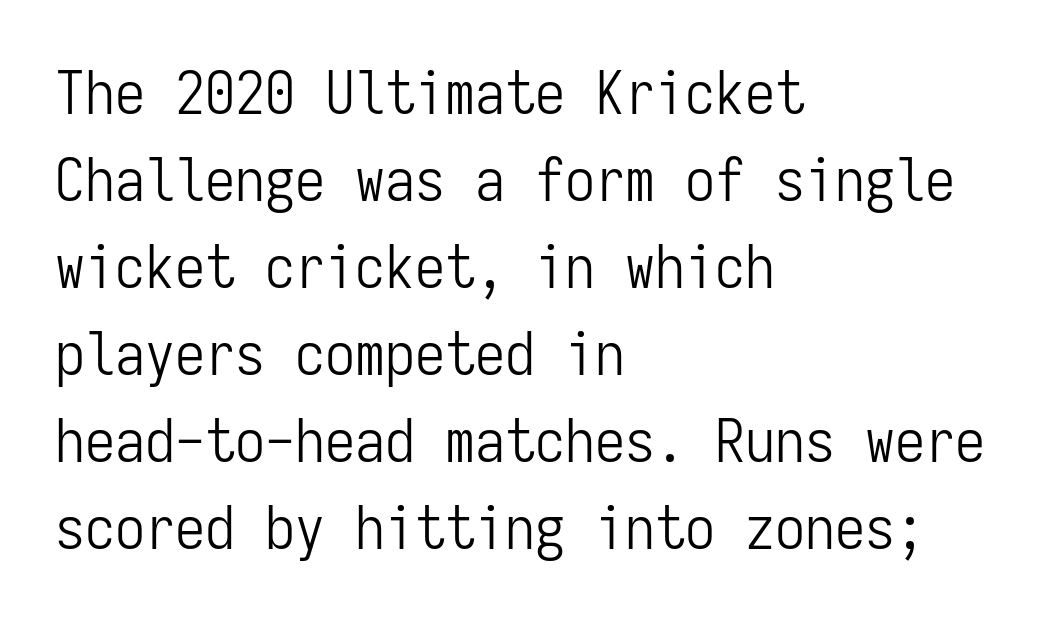
Q: Is the text bold? A: No.
Q: Is the text italic (slanted)? A: No, it is upright.
Q: Is the typeface a serif or a sans-serif typeface? A: Sans-serif.
Q: Is the text underlined? A: No.
Q: How is the paragraph aligned? A: Left-aligned.
Q: Is the spacing between letters normal or unusually wide? A: Normal.
Q: Is the spacing between lines tight, normal or loose? A: Normal.
Q: Width (condensed, normal, or wide)? A: Condensed.
Q: Stroke contrast? A: Low.
Q: x-height? A: Medium.
Q: Monospaced? A: Yes.
